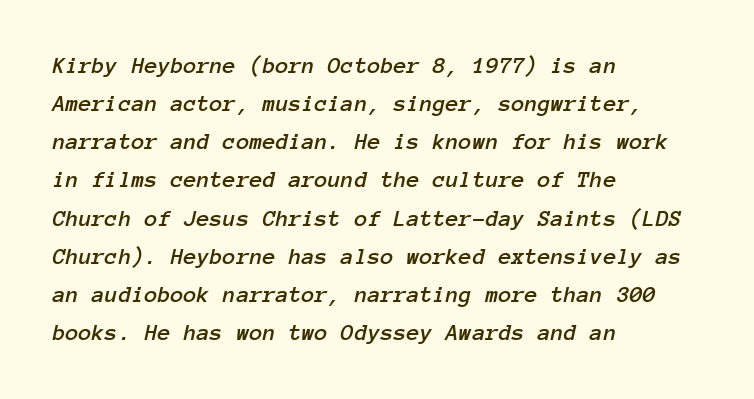
Q: Is the text italic (slanted)? A: Yes, it leans right by about 12 degrees.
Q: Is the text underlined? A: No.
Q: How is the paragraph aligned? A: Left-aligned.
Q: Is the spacing between letters normal or unusually wide? A: Normal.
Q: Is the spacing between lines tight, normal or loose? A: Normal.
